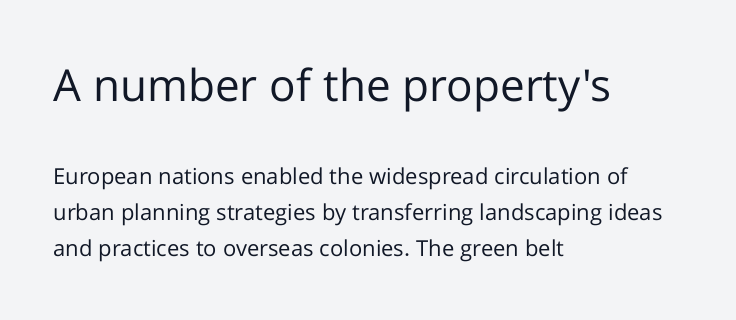
Clear beneath every line of the passage. Are there feet on the stems? There aren't — it's a sans. Each new line begins a customary step beneath the previous one. Counters stay open thanks to moderate or lighter strokes. The designer gave the opening block more size than the closing block.
